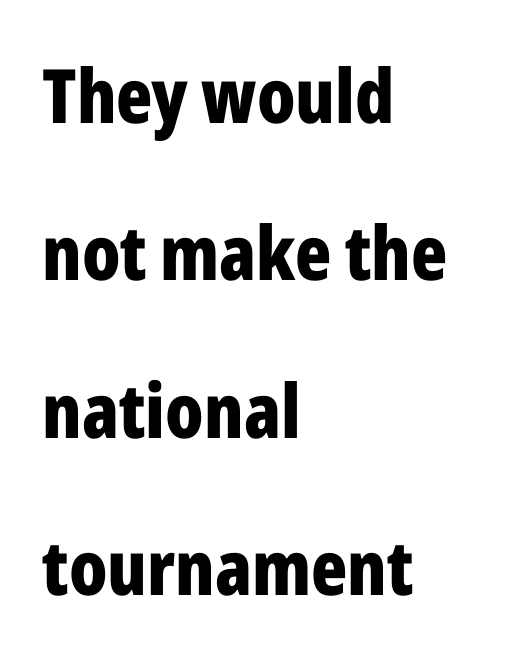
The image shows 75 px bold, condensed sans-serif type, upright; set left-aligned, loose line spacing (2.1x), normal letter spacing, not underlined; low stroke contrast and a medium x-height.
